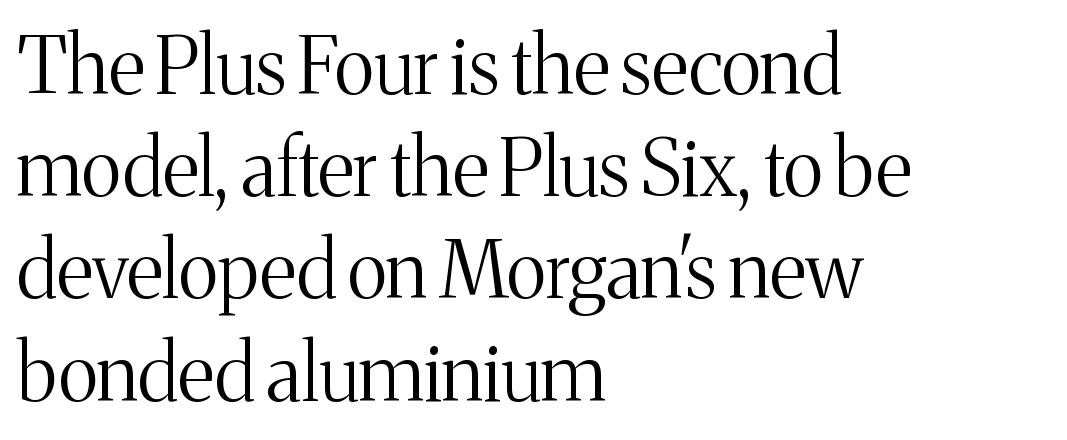
The image shows 78 px light serif type, upright; set left-aligned, normal line spacing (1.31x), normal letter spacing, not underlined; medium stroke contrast and a medium x-height.
